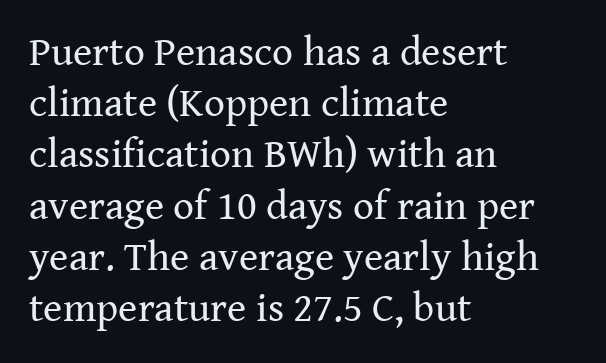
{"serif": "yes", "italic": "no", "bold": "no", "weight": "regular", "width": "normal", "stroke_contrast": "medium", "x_height": "medium", "monospaced": "no", "underline": "no", "align": "left", "line_spacing": "normal", "line_spacing_ratio": 1.25, "letter_spacing": "normal", "letter_spacing_em": 0.0, "glyph_px": 41}
